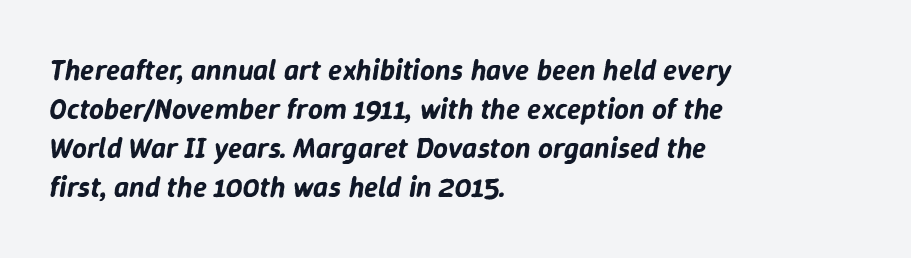
The gap between lines stays unmarked. Does extra space separate the letters? No, they use regular spacing. Teacher's note: observe the even left margin — that is flush-left alignment. This sample keeps an unexceptional amount of space between lines.
